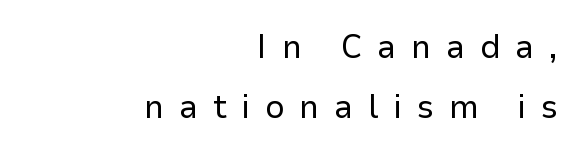
{"serif": "no", "italic": "no", "bold": "no", "weight": "regular", "width": "normal", "stroke_contrast": "low", "x_height": "medium", "monospaced": "no", "underline": "no", "align": "right", "line_spacing_ratio": 1.76, "letter_spacing": "wide", "letter_spacing_em": 0.43, "glyph_px": 34}
